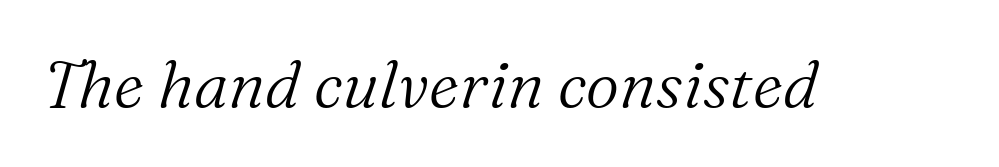
{"serif": "yes", "italic": "yes", "lean": "right", "slant_degrees": 16, "bold": "no", "weight": "light", "width": "normal", "stroke_contrast": "medium", "x_height": "medium", "monospaced": "no", "underline": "no", "letter_spacing": "normal", "letter_spacing_em": 0.0, "glyph_px": 65}
